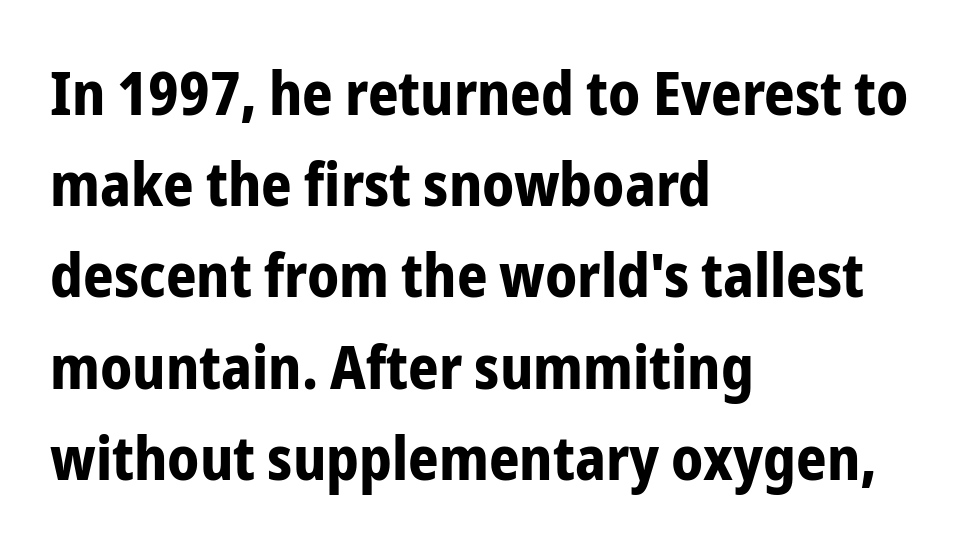
The space beneath each line is pristine and unruled. Nope, no serifs anywhere on these letters. Spacing verdict: proportional, widths tailored to each character. Ordinary non-slanted type is in use. Interline gaps are of average width in this sample. This sample is left-justified, so line endings fall wherever the words run out.
